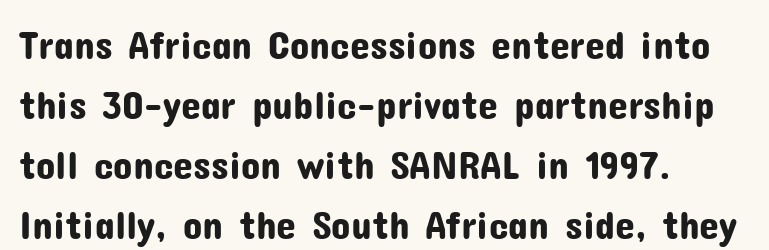
{"serif": "no", "italic": "no", "width": "normal", "stroke_contrast": "low", "x_height": "medium", "monospaced": "no", "underline": "no", "align": "left", "line_spacing": "normal", "line_spacing_ratio": 1.5, "letter_spacing": "normal", "letter_spacing_em": 0.0, "glyph_px": 40}
